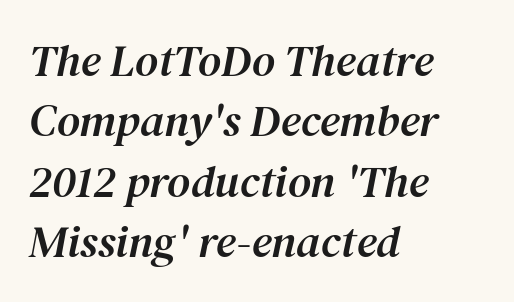
{"serif": "yes", "italic": "yes", "lean": "right", "slant_degrees": 12, "width": "normal", "stroke_contrast": "medium", "x_height": "medium", "monospaced": "no", "underline": "no", "align": "left", "line_spacing": "normal", "line_spacing_ratio": 1.34, "letter_spacing": "normal", "letter_spacing_em": 0.0, "glyph_px": 45}
